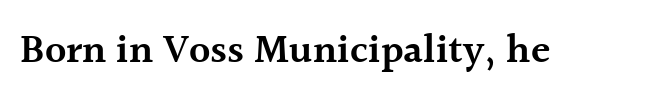
Q: Is the text bold? A: Semi-bold.
Q: Is the text italic (slanted)? A: No, it is upright.
Q: Is the typeface a serif or a sans-serif typeface? A: Serif.
Q: Is the text underlined? A: No.
Q: Is the spacing between letters normal or unusually wide? A: Normal.
Q: Width (condensed, normal, or wide)? A: Normal.
Q: x-height? A: Medium.
Q: Monospaced? A: No.
